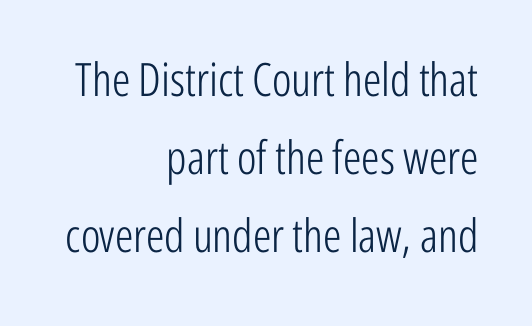
{"serif": "no", "italic": "no", "bold": "no", "weight": "light", "width": "condensed", "stroke_contrast": "low", "x_height": "medium", "monospaced": "no", "underline": "no", "align": "right", "line_spacing": "normal", "line_spacing_ratio": 1.7, "letter_spacing": "normal", "letter_spacing_em": 0.0, "glyph_px": 46}
